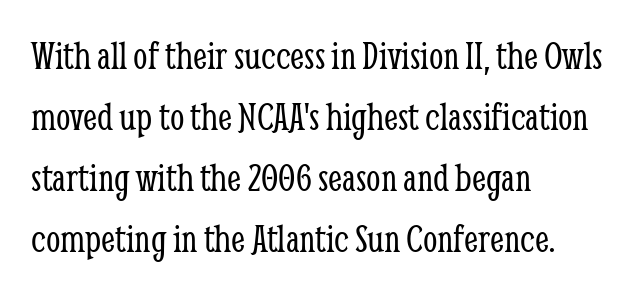
Think of a printed novel: that variable character pitch is what you see here. Compared with typical body copy, the letter spacing here is the same. Rule under the text: the space is simply empty. In terms of letterform style, serifs are clearly present. Weight class: somewhere from thin through regular. If you drew a line through each stem, it would be perfectly vertical.
